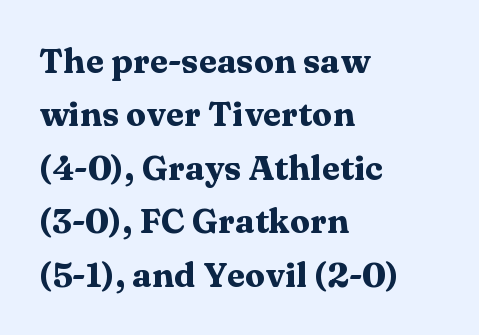
Q: Is the text bold? A: Yes.
Q: Is the text italic (slanted)? A: No, it is upright.
Q: Is the typeface a serif or a sans-serif typeface? A: Serif.
Q: Is the text underlined? A: No.
Q: How is the paragraph aligned? A: Left-aligned.
Q: Is the spacing between letters normal or unusually wide? A: Normal.
Q: Is the spacing between lines tight, normal or loose? A: Normal.
Q: Width (condensed, normal, or wide)? A: Wide.
Q: Stroke contrast? A: Medium.
Q: x-height? A: Medium.
Q: Monospaced? A: No.
